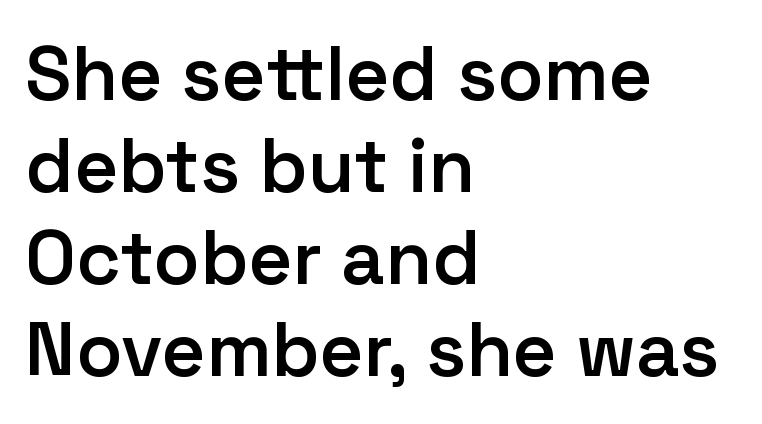
The lines in this sample share a left origin and differ only in where they stop. Bare-footed words on every line. Style check: upright. A bit beefed up — I'd call it semibold rather than bold.
